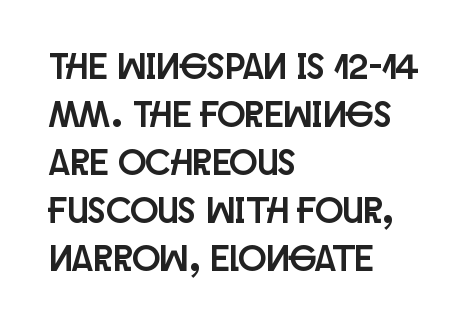
Regarding serifs, this sample does without them. Note the varied advance widths — an 'i' is clearly narrower than an 'm'. The letters stand upright; this is a roman face. The space beneath each line is pristine and unruled. Layout note: lines flush left. The block of text has a typical density, with ordinary space between rows.
